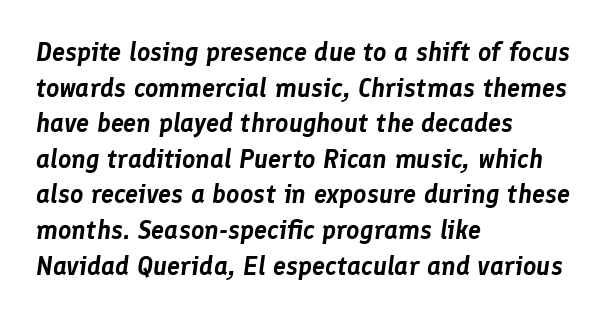
Q: Is the text italic (slanted)? A: Yes, it leans right by about 8 degrees.
Q: Is the text underlined? A: No.
Q: How is the paragraph aligned? A: Left-aligned.
Q: Is the spacing between letters normal or unusually wide? A: Normal.
Q: Is the spacing between lines tight, normal or loose? A: Normal.
